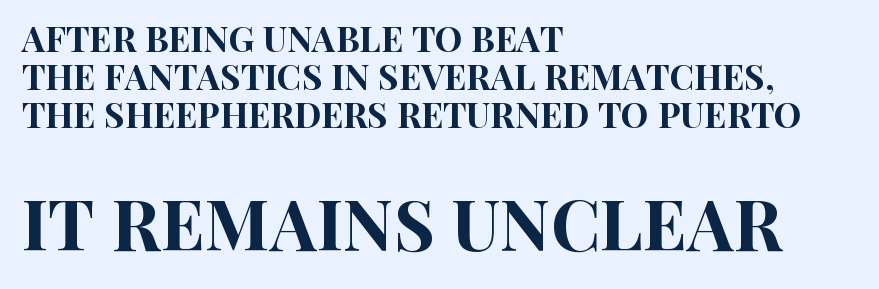
Q: Is the text italic (slanted)? A: No, it is upright.
Q: Is the typeface a serif or a sans-serif typeface? A: Sans-serif.
Q: Is the text underlined? A: No.
Q: How is the paragraph aligned? A: Left-aligned.
Q: Is the spacing between letters normal or unusually wide? A: Normal.
Q: Is the spacing between lines tight, normal or loose? A: Tight.
Q: Which block of text is set in a larger size, the first (top) or the second (bottom)? A: The second (bottom) one.
Q: Width (condensed, normal, or wide)? A: Condensed.
Q: Stroke contrast? A: High.
Q: x-height? A: Large.
Q: Monospaced? A: No.
